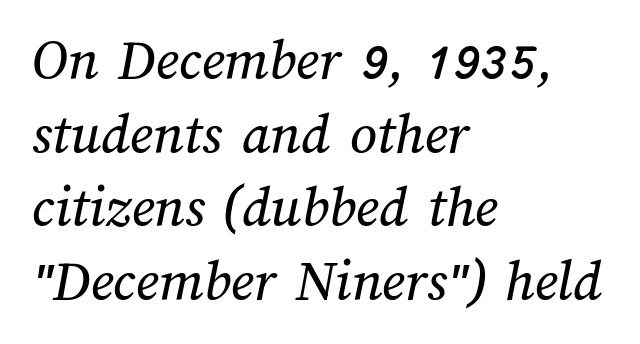
{"width": "normal", "stroke_contrast": "medium", "x_height": "medium", "monospaced": "no", "underline": "no", "align": "left", "line_spacing": "normal", "line_spacing_ratio": 1.25, "letter_spacing": "normal", "letter_spacing_em": 0.0, "glyph_px": 59}
